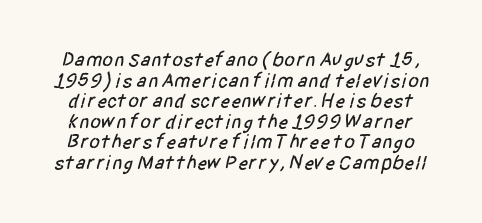
Notice how descenders almost collide with the ascenders below — that's tight leading. What stands out about the letter spacing? Nothing — it is the standard amount. Has an underline been added? It has not.
